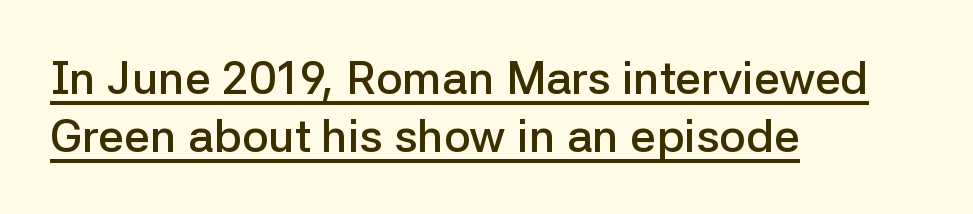
Q: Is the text bold? A: Semi-bold.
Q: Is the text italic (slanted)? A: No, it is upright.
Q: Is the typeface a serif or a sans-serif typeface? A: Sans-serif.
Q: Is the text underlined? A: Yes.
Q: How is the paragraph aligned? A: Left-aligned.
Q: Is the spacing between letters normal or unusually wide? A: Normal.
Q: Is the spacing between lines tight, normal or loose? A: Normal.
Q: Width (condensed, normal, or wide)? A: Normal.
Q: Stroke contrast? A: Low.
Q: x-height? A: Medium.
Q: Monospaced? A: No.
